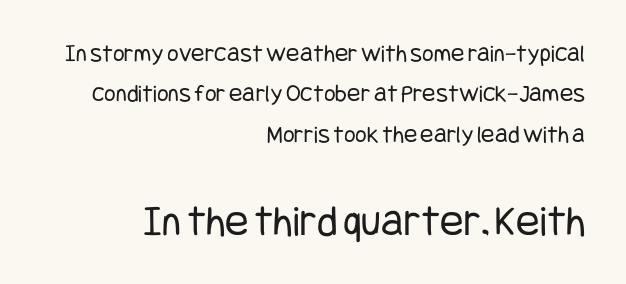
The image shows 44 px regular-weight, condensed sans-serif type, upright; set right-aligned, normal line spacing (1.62x), normal letter spacing, not underlined; the second (bottom) block is 1.76x larger; low stroke contrast and a large x-height.
